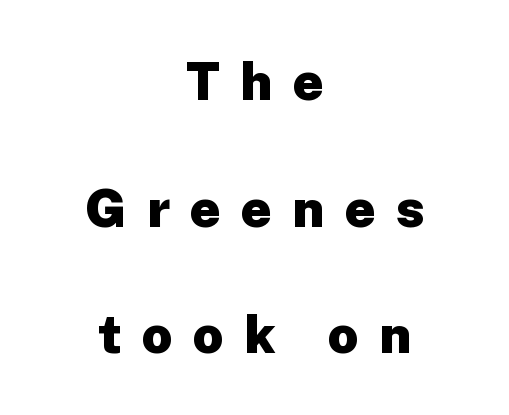
The image shows 53 px heavy sans-serif type, upright; set centered, loose line spacing (2.39x), unusually wide letter spacing (+0.39 em), not underlined; low stroke contrast and a medium x-height.
